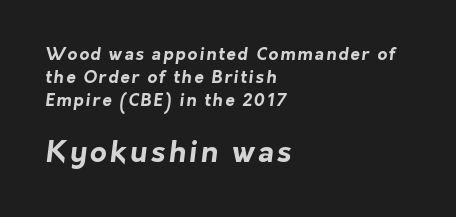
The image shows 29 px bold sans-serif type; set left-aligned, normal line spacing (1.35x), not underlined; the second (bottom) block is 1.71x larger; low stroke contrast and a medium x-height.
